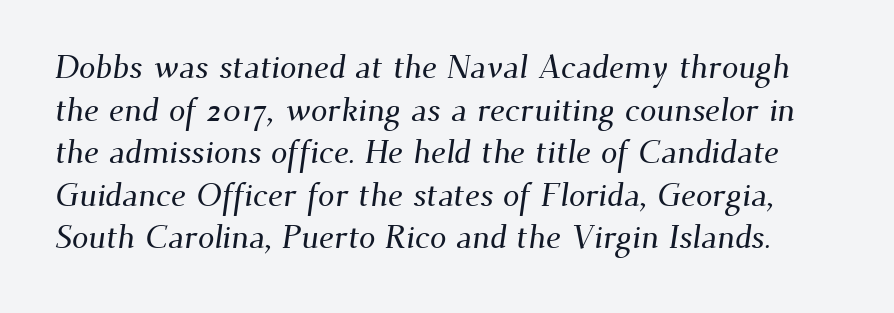
{"serif": "yes", "width": "normal", "stroke_contrast": "medium", "x_height": "small", "monospaced": "no", "underline": "no", "line_spacing": "normal", "line_spacing_ratio": 1.29, "letter_spacing": "normal", "letter_spacing_em": 0.0, "glyph_px": 33}
